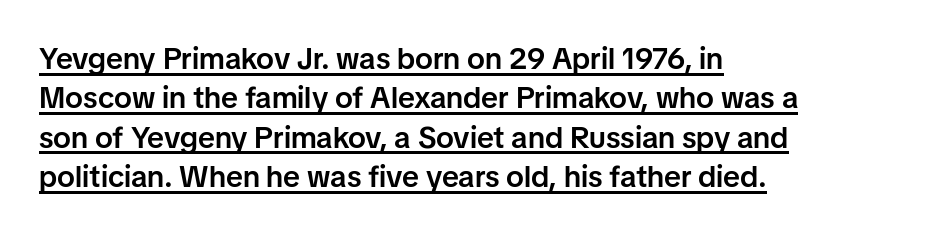
Students, note that the glyphs here touch the page at normal intervals. A roman cut, with each character standing at attention. Moderately thickened strokes mark this as semibold type. Leftover space on each line is placed entirely after the last word. These characters rest on top of a visible drawn line.
